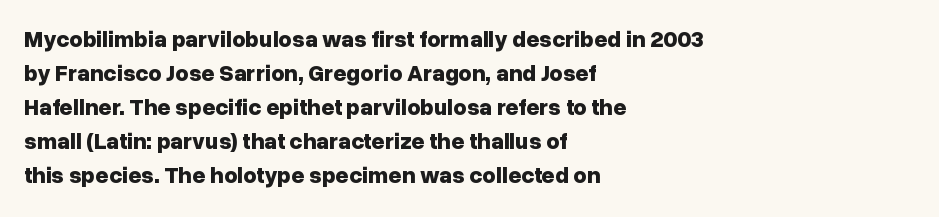
Q: Is the text bold? A: Yes.
Q: Is the text italic (slanted)? A: No, it is upright.
Q: Is the text underlined? A: No.
Q: How is the paragraph aligned? A: Left-aligned.
Q: Is the spacing between letters normal or unusually wide? A: Normal.
Q: Is the spacing between lines tight, normal or loose? A: Normal.
